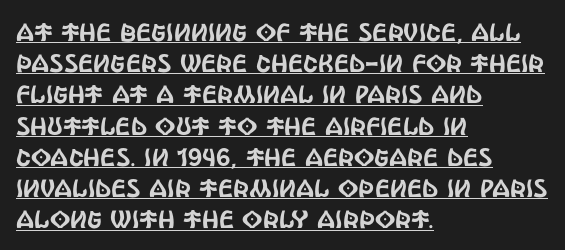
Q: Is the text italic (slanted)? A: No, it is upright.
Q: Is the text underlined? A: Yes.
Q: How is the paragraph aligned? A: Left-aligned.
Q: Is the spacing between letters normal or unusually wide? A: Normal.
Q: Is the spacing between lines tight, normal or loose? A: Normal.
